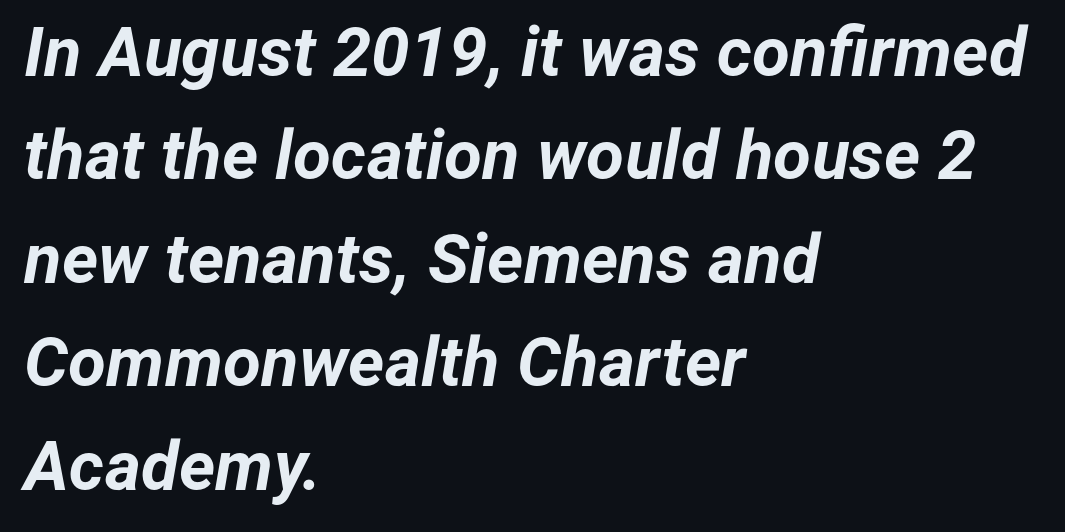
Q: Is the text bold? A: Yes.
Q: Is the text italic (slanted)? A: Yes, it leans right by about 12 degrees.
Q: Is the text underlined? A: No.
Q: How is the paragraph aligned? A: Left-aligned.
Q: Is the spacing between letters normal or unusually wide? A: Normal.
Q: Is the spacing between lines tight, normal or loose? A: Normal.
Q: Width (condensed, normal, or wide)? A: Normal.
Q: Stroke contrast? A: Low.
Q: x-height? A: Medium.
Q: Monospaced? A: No.
